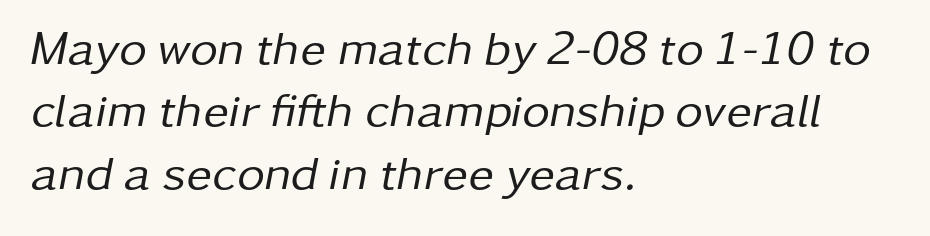
Q: Is the text bold? A: No.
Q: Is the text italic (slanted)? A: Yes, it leans right by about 11 degrees.
Q: Is the text underlined? A: No.
Q: How is the paragraph aligned? A: Left-aligned.
Q: Is the spacing between letters normal or unusually wide? A: Normal.
Q: Is the spacing between lines tight, normal or loose? A: Normal.
Q: Width (condensed, normal, or wide)? A: Normal.
Q: Stroke contrast? A: Low.
Q: x-height? A: Medium.
Q: Monospaced? A: No.
